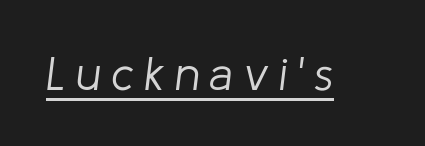
This is not heavy type; no bold has been used. You can see a thin bar hugging the bottom of the glyphs. You could only call the tracking loose — the letters float apart. Here the designer chose a conventional face with non-uniform glyph widths.
